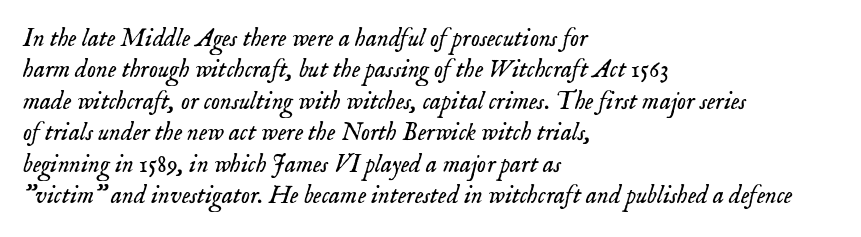
{"italic": "yes", "lean": "right", "slant_degrees": 18, "bold": "no", "underline": "no", "align": "left", "line_spacing": "normal", "line_spacing_ratio": 1.26, "letter_spacing": "normal", "letter_spacing_em": 0.0, "glyph_px": 25}
